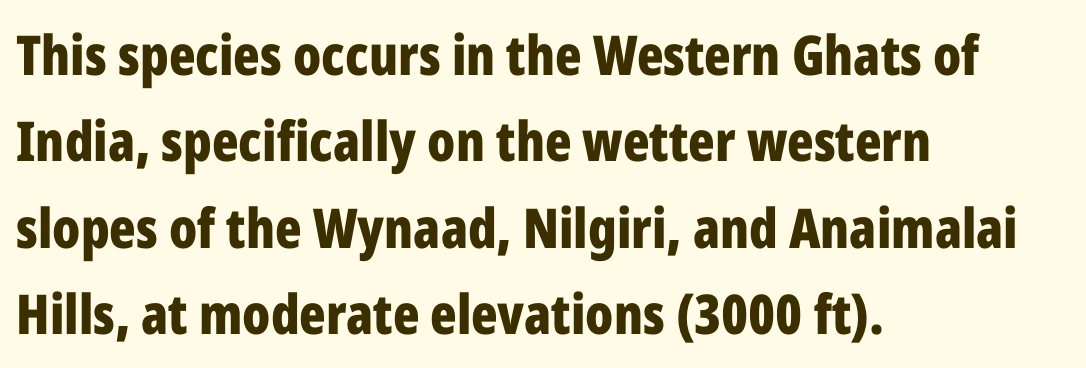
The image shows 55 px bold, condensed sans-serif type, upright; set left-aligned, normal line spacing (1.57x), normal letter spacing, not underlined; low stroke contrast and a medium x-height.
